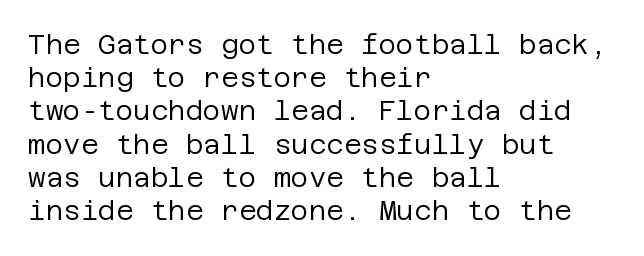
The zone under the glyphs is completely vacant. The passage is arranged the way most books set body copy — flush left. The type sits square on the baseline with zero lean. Weight: in the light-to-regular range. In terms of letterspacing, this is plain default setting.
